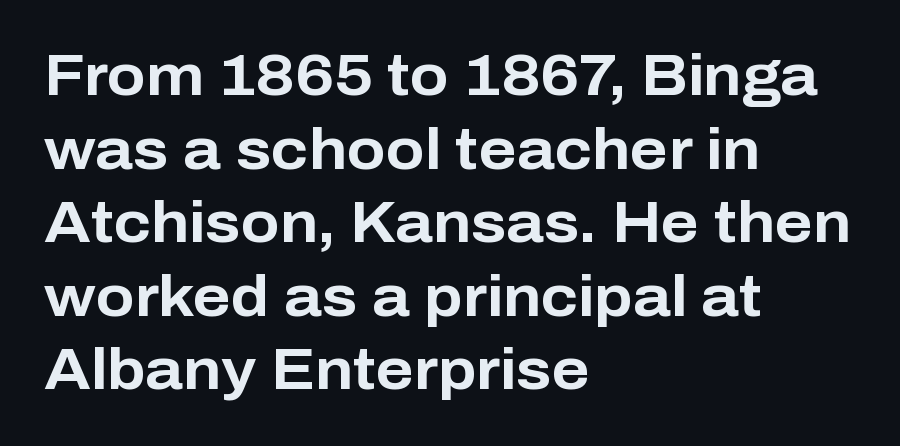
{"serif": "no", "italic": "no", "bold": "yes", "weight": "bold", "width": "normal", "stroke_contrast": "low", "x_height": "medium", "monospaced": "no", "underline": "no", "align": "left", "line_spacing": "normal", "line_spacing_ratio": 1.29, "letter_spacing": "normal", "letter_spacing_em": 0.0, "glyph_px": 57}
